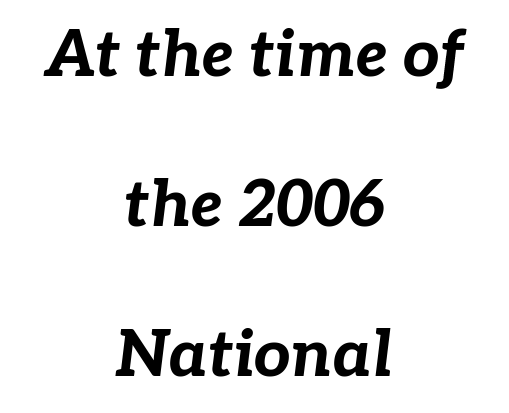
Summary of weight: heavy, a full bold. Leading is clearly above the norm, producing a sparse column. There's an unmistakable incline to the writing here. The passage is arranged like a title page — every line centered. Students, note that the glyphs here touch the page at normal intervals. This sample has the flowing, uneven cadence of proportional lettering.
